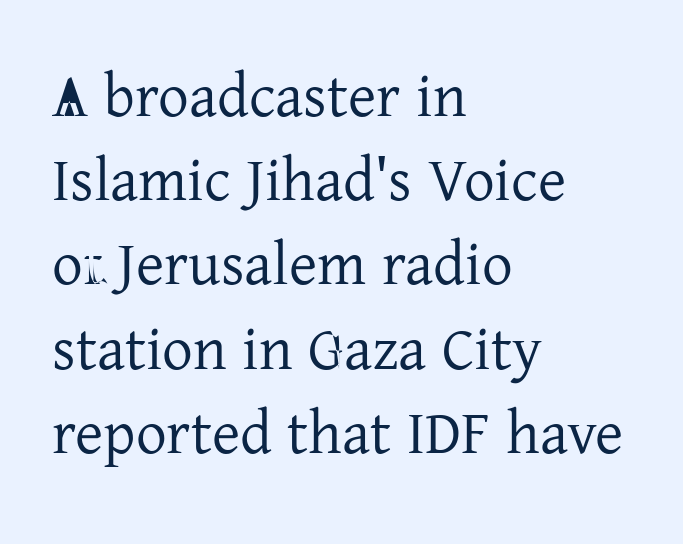
{"serif": "yes", "italic": "no", "bold": "no", "weight": "regular", "width": "normal", "stroke_contrast": "low", "x_height": "medium", "monospaced": "no", "underline": "no", "align": "left", "line_spacing": "normal", "line_spacing_ratio": 1.38, "letter_spacing": "normal", "letter_spacing_em": 0.0, "glyph_px": 61}
